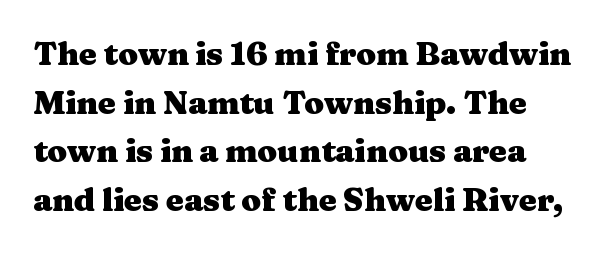
Q: Is the text bold? A: Yes.
Q: Is the text italic (slanted)? A: No, it is upright.
Q: Is the typeface a serif or a sans-serif typeface? A: Serif.
Q: Is the text underlined? A: No.
Q: How is the paragraph aligned? A: Left-aligned.
Q: Is the spacing between letters normal or unusually wide? A: Normal.
Q: Is the spacing between lines tight, normal or loose? A: Normal.
Q: Width (condensed, normal, or wide)? A: Wide.
Q: Stroke contrast? A: Medium.
Q: x-height? A: Medium.
Q: Monospaced? A: No.
